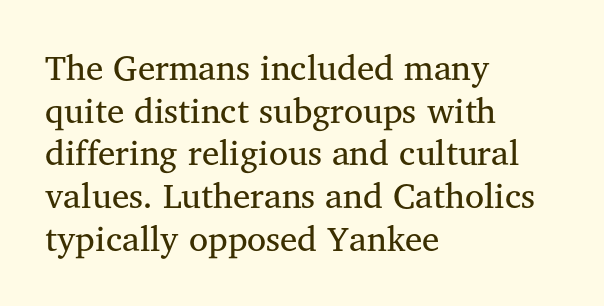
{"serif": "yes", "italic": "no", "bold": "no", "weight": "regular", "width": "normal", "stroke_contrast": "medium", "x_height": "medium", "monospaced": "no", "underline": "no", "align": "left", "line_spacing_ratio": 1.22, "letter_spacing": "normal", "letter_spacing_em": 0.0, "glyph_px": 35}
